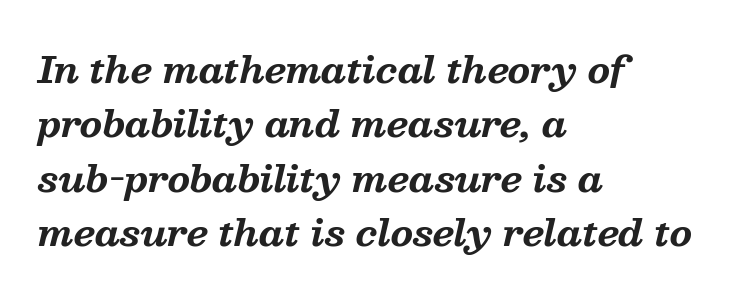
Q: Is the text bold? A: Yes.
Q: Is the text italic (slanted)? A: Yes, it leans right by about 13 degrees.
Q: Is the typeface a serif or a sans-serif typeface? A: Serif.
Q: Is the text underlined? A: No.
Q: How is the paragraph aligned? A: Left-aligned.
Q: Is the spacing between letters normal or unusually wide? A: Normal.
Q: Is the spacing between lines tight, normal or loose? A: Normal.
Q: Width (condensed, normal, or wide)? A: Normal.
Q: Stroke contrast? A: Medium.
Q: x-height? A: Medium.
Q: Monospaced? A: No.
